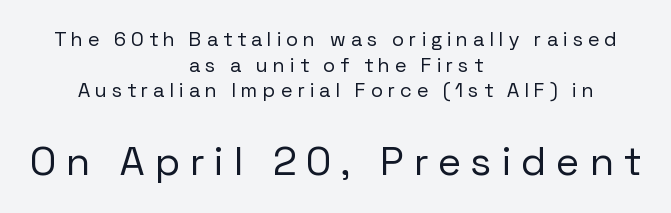
Q: Is the text bold? A: No.
Q: Is the text italic (slanted)? A: No, it is upright.
Q: Is the typeface a serif or a sans-serif typeface? A: Sans-serif.
Q: Is the text underlined? A: No.
Q: How is the paragraph aligned? A: Centered.
Q: Is the spacing between letters normal or unusually wide? A: Unusually wide.
Q: Is the spacing between lines tight, normal or loose? A: Normal.
Q: Which block of text is set in a larger size, the first (top) or the second (bottom)? A: The second (bottom) one.
Q: Width (condensed, normal, or wide)? A: Normal.
Q: Stroke contrast? A: Low.
Q: x-height? A: Medium.
Q: Monospaced? A: No.
